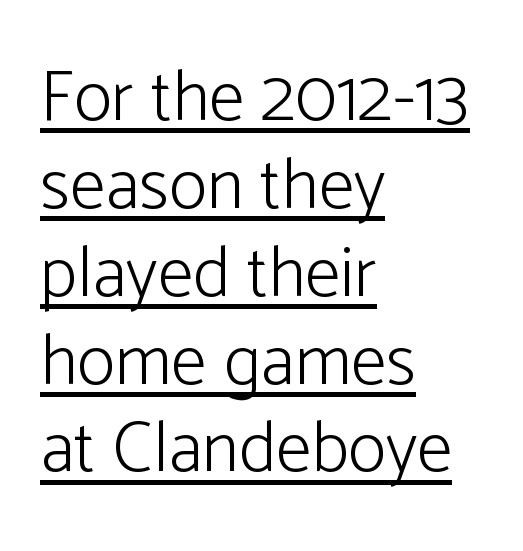
{"serif": "no", "italic": "no", "bold": "no", "weight": "light", "width": "normal", "stroke_contrast": "low", "x_height": "medium", "monospaced": "no", "underline": "yes", "align": "left", "line_spacing_ratio": 1.22, "letter_spacing": "normal", "letter_spacing_em": 0.0, "glyph_px": 72}
